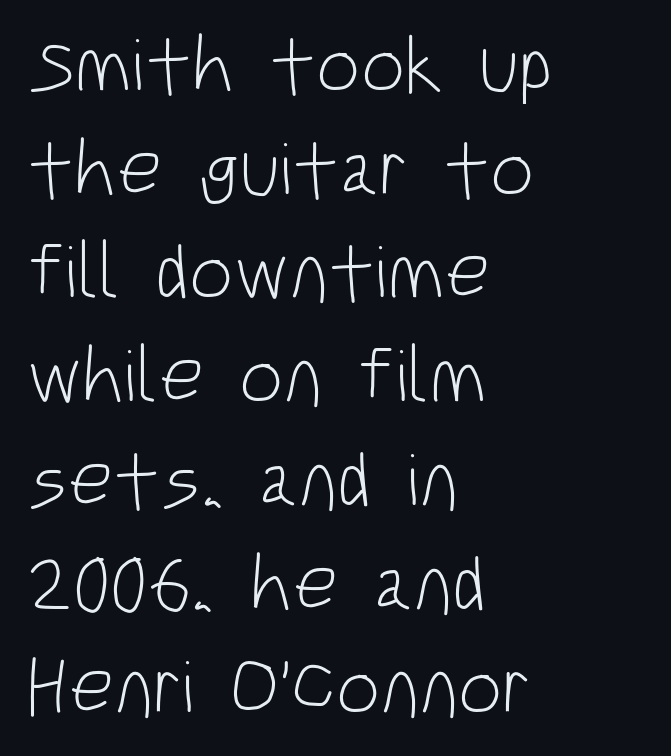
Evenly set lines give the paragraph a standard silhouette. Descenders are the only things crossing below the line. Do the characters align in a grid? No, the font is proportional. Visually the block forms a straight wall on the left and a jagged coastline on the right.
